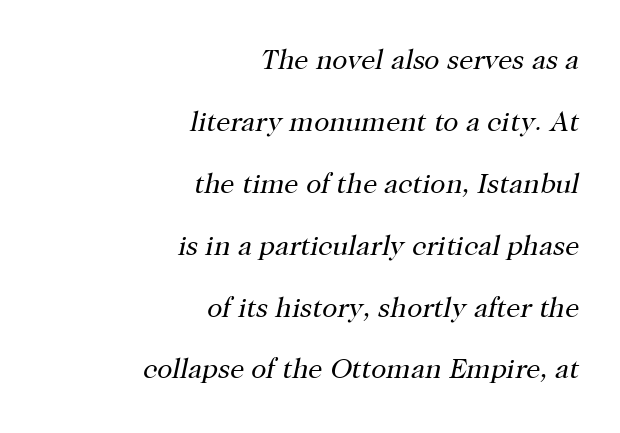
The image shows 28 px regular-weight serif type, italic (leaning right); set right-aligned, loose line spacing (2.21x), normal letter spacing, not underlined; high stroke contrast and a medium x-height.
